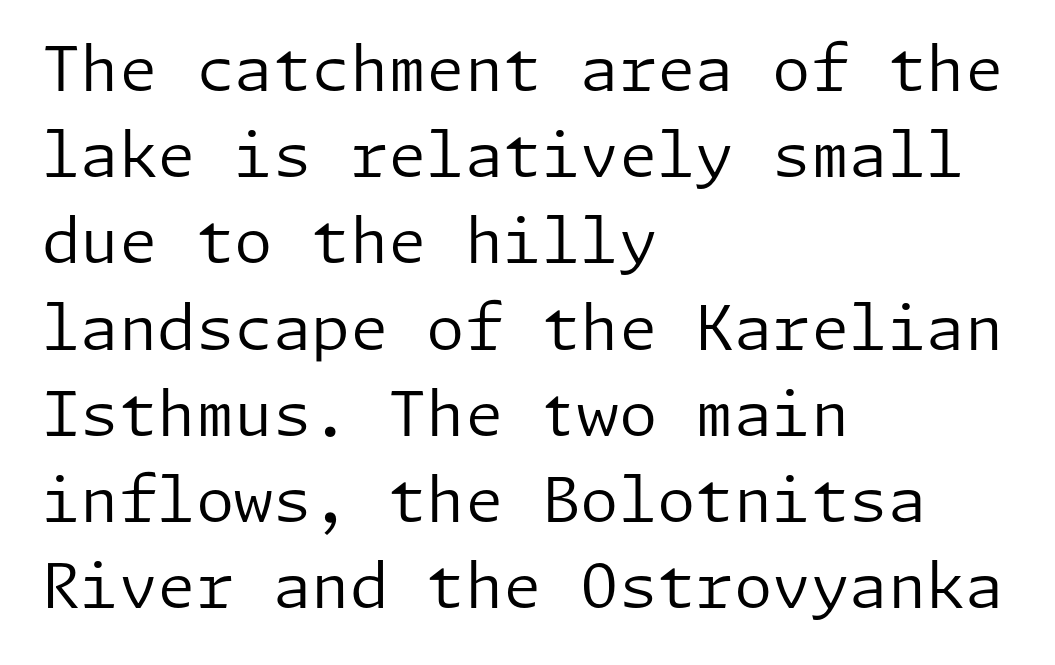
The image shows 62 px regular-weight sans-serif type, upright; set left-aligned, normal line spacing (1.39x), normal letter spacing, not underlined; low stroke contrast and a medium x-height.
